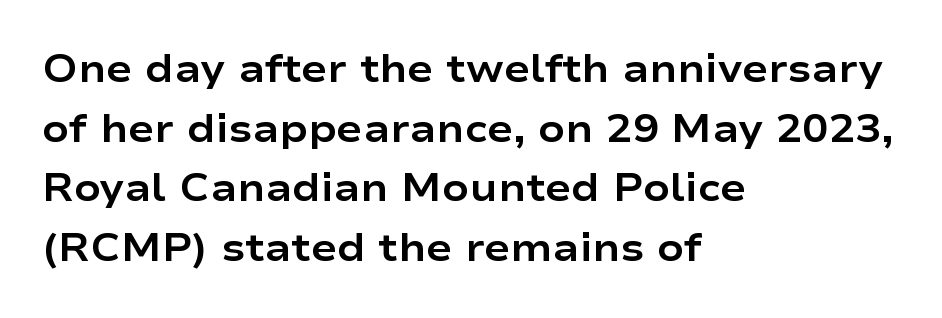
{"serif": "no", "italic": "no", "bold": "yes", "weight": "bold", "width": "wide", "stroke_contrast": "low", "x_height": "medium", "monospaced": "no", "underline": "no", "align": "left", "line_spacing": "normal", "line_spacing_ratio": 1.53, "letter_spacing": "normal", "letter_spacing_em": 0.0, "glyph_px": 39}
